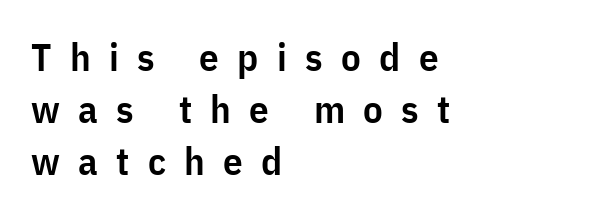
{"serif": "no", "italic": "no", "bold": "semi", "weight": "semibold", "width": "condensed", "stroke_contrast": "low", "x_height": "medium", "monospaced": "no", "underline": "no", "align": "left", "line_spacing": "normal", "line_spacing_ratio": 1.33, "letter_spacing": "wide", "letter_spacing_em": 0.47, "glyph_px": 39}
